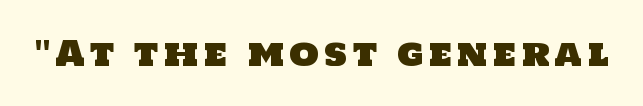
Q: Is the typeface a serif or a sans-serif typeface? A: Sans-serif.
Q: Is the text underlined? A: No.
Q: Width (condensed, normal, or wide)? A: Normal.
Q: Stroke contrast? A: Low.
Q: x-height? A: Large.
Q: Monospaced? A: No.
